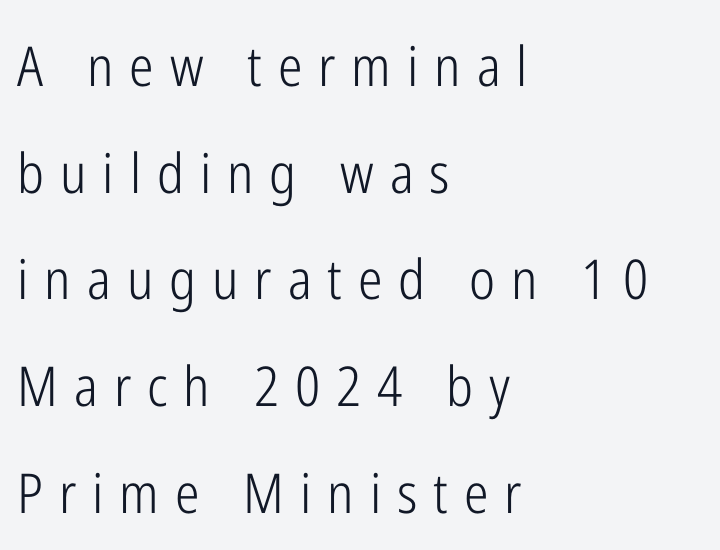
{"serif": "no", "italic": "no", "bold": "no", "weight": "light", "width": "condensed", "stroke_contrast": "low", "x_height": "medium", "monospaced": "no", "underline": "no", "align": "left", "line_spacing": "loose", "line_spacing_ratio": 1.94, "letter_spacing": "wide", "letter_spacing_em": 0.29, "glyph_px": 55}
